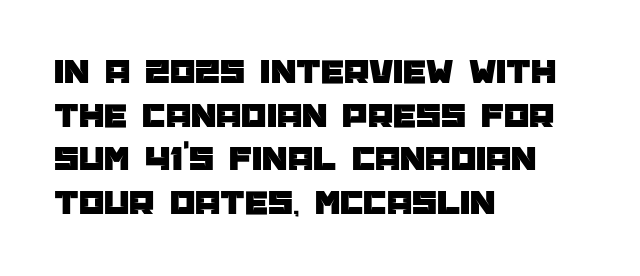
Q: Is the text italic (slanted)? A: No, it is upright.
Q: Is the typeface a serif or a sans-serif typeface? A: Sans-serif.
Q: Is the text underlined? A: No.
Q: How is the paragraph aligned? A: Left-aligned.
Q: Is the spacing between letters normal or unusually wide? A: Normal.
Q: Width (condensed, normal, or wide)? A: Normal.
Q: Stroke contrast? A: Low.
Q: x-height? A: Large.
Q: Monospaced? A: No.
